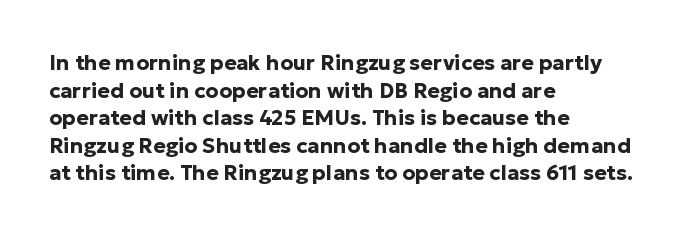
Normally led — the rows are evenly, conventionally spaced. Caption: standard tracking, unaltered. Check the space under the baseline: it is left empty. This sample is left-justified, so line endings fall wherever the words run out. These lines were composed using upright roman letters.
